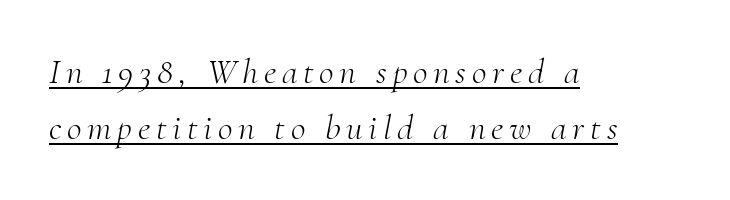
Notice how a bar underscores the lettering throughout. Each stroke keeps to a modest, everyday thickness or less. Typeset ragged right — the left edge is the straight one. The axis of the letterforms is tilted away from vertical.
